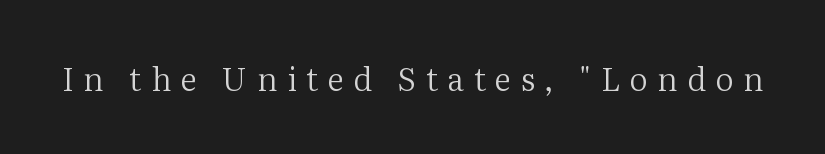
Each letter keeps its own natural width here, so spacing adapts to shape. Descender tails drop into unmarked territory. The type is letterspaced generously, with wide tracking. Upright lettering throughout.
